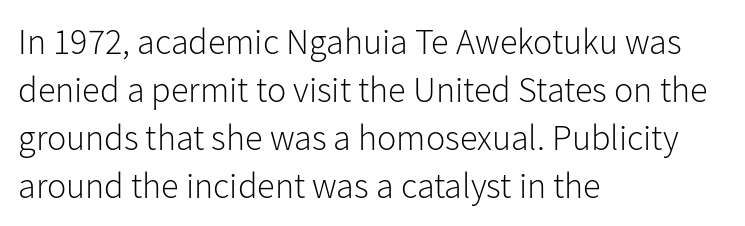
The image shows 36 px light sans-serif type, upright; set left-aligned, normal line spacing (1.33x), normal letter spacing, not underlined; low stroke contrast and a medium x-height.
